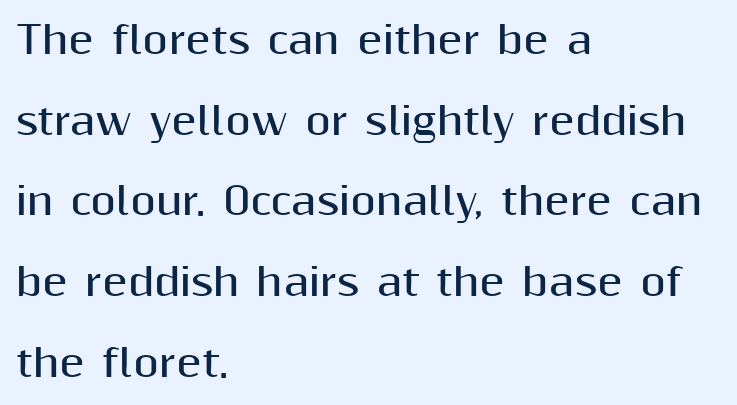
The image shows 37 px bold sans-serif type, upright; set left-aligned, loose line spacing (2.18x), normal letter spacing, not underlined; medium stroke contrast and a medium x-height.
